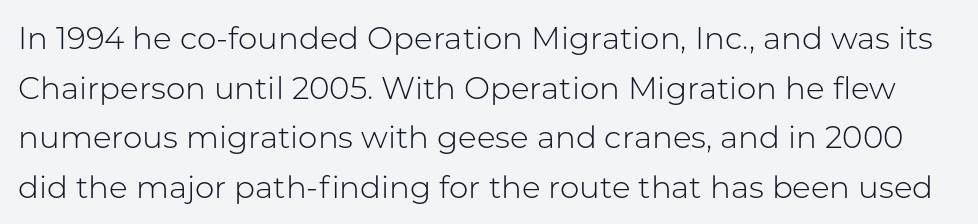
The image shows 31 px light sans-serif type, upright; set normal line spacing (1.6x), normal letter spacing, not underlined; low stroke contrast and a medium x-height.
